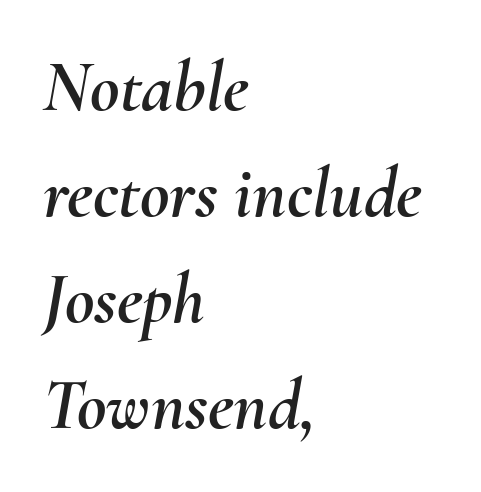
Q: Is the text italic (slanted)? A: Yes, it leans right by about 10 degrees.
Q: Is the text underlined? A: No.
Q: How is the paragraph aligned? A: Left-aligned.
Q: Is the spacing between letters normal or unusually wide? A: Normal.
Q: Is the spacing between lines tight, normal or loose? A: Normal.
Q: Width (condensed, normal, or wide)? A: Normal.
Q: Stroke contrast? A: Medium.
Q: x-height? A: Small.
Q: Monospaced? A: No.
